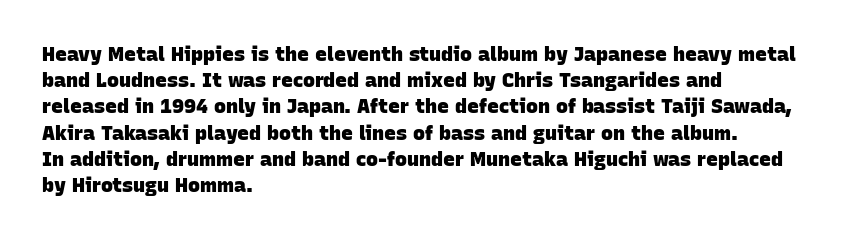
{"bold": "yes", "underline": "no", "align": "left", "line_spacing": "normal", "line_spacing_ratio": 1.31, "letter_spacing": "normal", "letter_spacing_em": 0.0, "glyph_px": 20}
